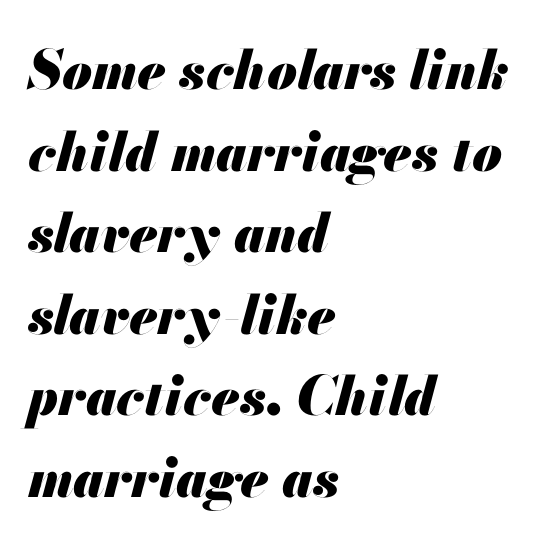
Q: Is the text bold? A: Yes.
Q: Is the text italic (slanted)? A: Yes, it leans right by about 13 degrees.
Q: Is the text underlined? A: No.
Q: How is the paragraph aligned? A: Left-aligned.
Q: Is the spacing between letters normal or unusually wide? A: Normal.
Q: Is the spacing between lines tight, normal or loose? A: Normal.
Q: Width (condensed, normal, or wide)? A: Normal.
Q: Stroke contrast? A: Medium.
Q: x-height? A: Small.
Q: Monospaced? A: No.
